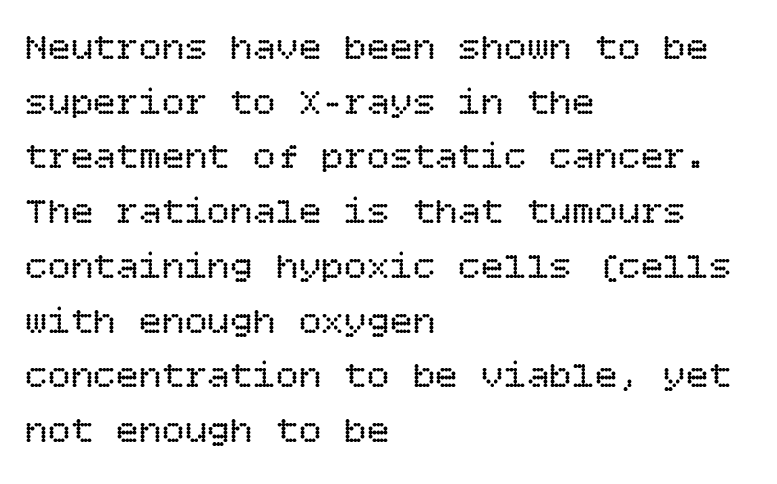
The image shows 38 px regular-weight type, upright; set left-aligned, normal line spacing (1.44x), normal letter spacing, not underlined; low stroke contrast and a large x-height.
